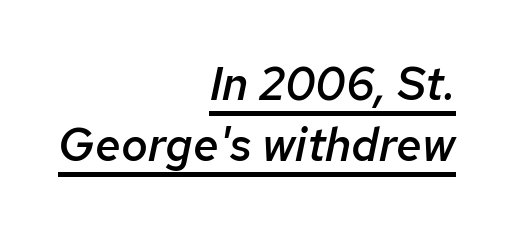
Weight check: semibold — heavier than regular, not quite bold. The rendering uses the underline text-decoration. Proportional: the letters do not fall into vertical columns. Students, observe: this is what conventionally led text looks like.
